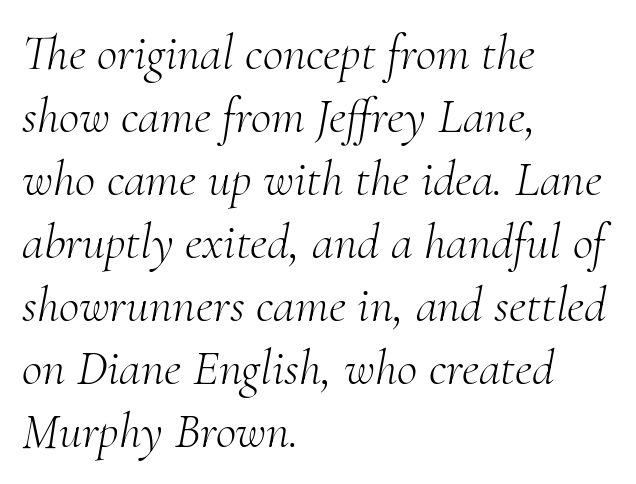
{"serif": "yes", "italic": "yes", "lean": "right", "slant_degrees": 10, "bold": "no", "weight": "light", "width": "normal", "stroke_contrast": "medium", "x_height": "small", "monospaced": "no", "underline": "no", "align": "left", "line_spacing": "normal", "line_spacing_ratio": 1.26, "letter_spacing": "normal", "letter_spacing_em": 0.0, "glyph_px": 50}
